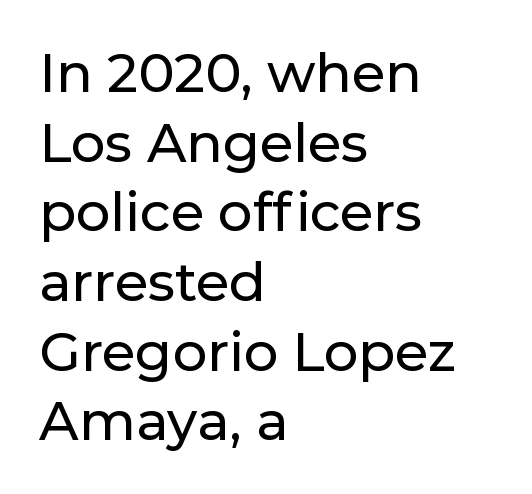
Posture: straight, roman, zero tilt. Nothing unusual about the tracking: characters are spaced as the font intends. Decoration check: the copy has no underline. The paragraph shown leans on its left margin. Letterform terminals end flat and unadorned throughout the passage. The passage shown is typed in a proportional face where columns would drift.
